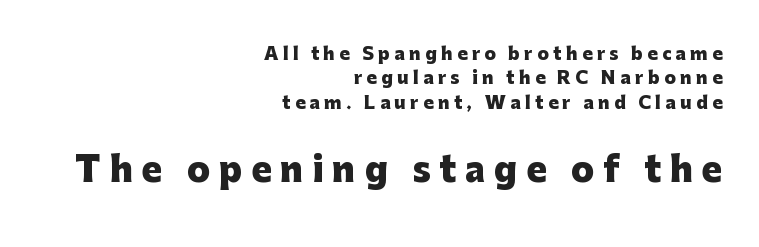
These lines are set flush right with a ragged left edge. In terms of leading, this rendering sits right in the middle. When letters stand straight like this, we call the style roman or upright. The later block is typeset at a bigger size than the earlier block.
